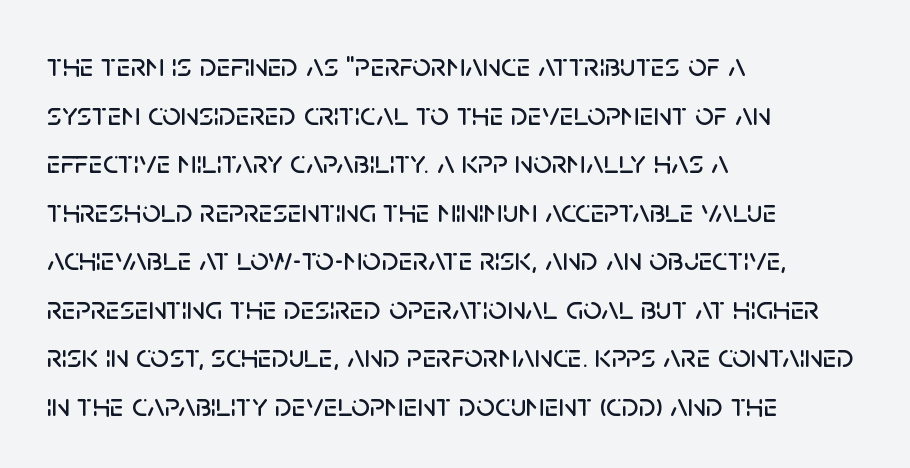
The image shows 33 px sans-serif type, upright; set left-aligned, normal line spacing (1.47x), normal letter spacing, not underlined; low stroke contrast and a large x-height.
